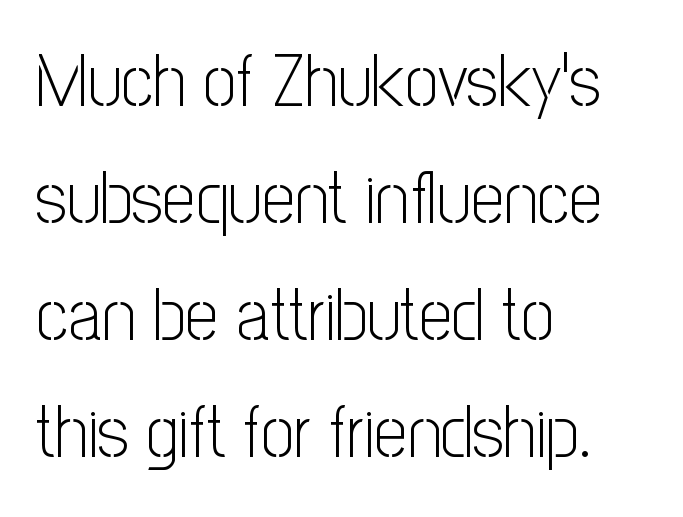
Vertical spacing — default. No word sits above an underline. Character widths vary here, with narrow letters taking less room than wide ones. A sans-serif font was chosen for this passage. Tracking here is standard; glyphs follow each other at the usual distance. Is this a heavy cut? Hardly; it is regular or lighter.
